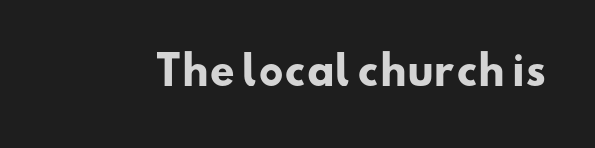
{"serif": "no", "bold": "yes", "weight": "heavy", "width": "wide", "stroke_contrast": "low", "x_height": "small", "monospaced": "no", "underline": "no", "letter_spacing": "normal", "letter_spacing_em": 0.0, "glyph_px": 39}
